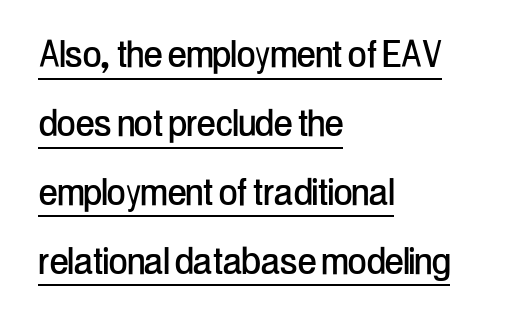
The image shows 45 px condensed sans-serif type, upright; set left-aligned, normal line spacing (1.53x), normal letter spacing, underlined; low stroke contrast and a medium x-height.
